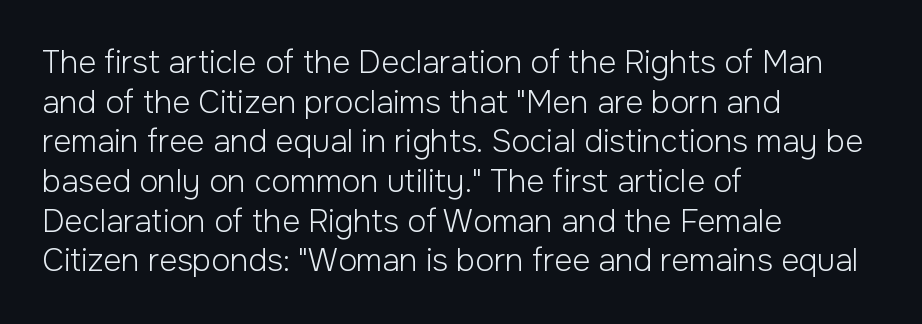
{"serif": "no", "italic": "no", "bold": "no", "weight": "light", "width": "normal", "stroke_contrast": "low", "x_height": "medium", "monospaced": "no", "underline": "no", "align": "left", "line_spacing": "normal", "line_spacing_ratio": 1.28, "letter_spacing": "normal", "letter_spacing_em": 0.0, "glyph_px": 31}
